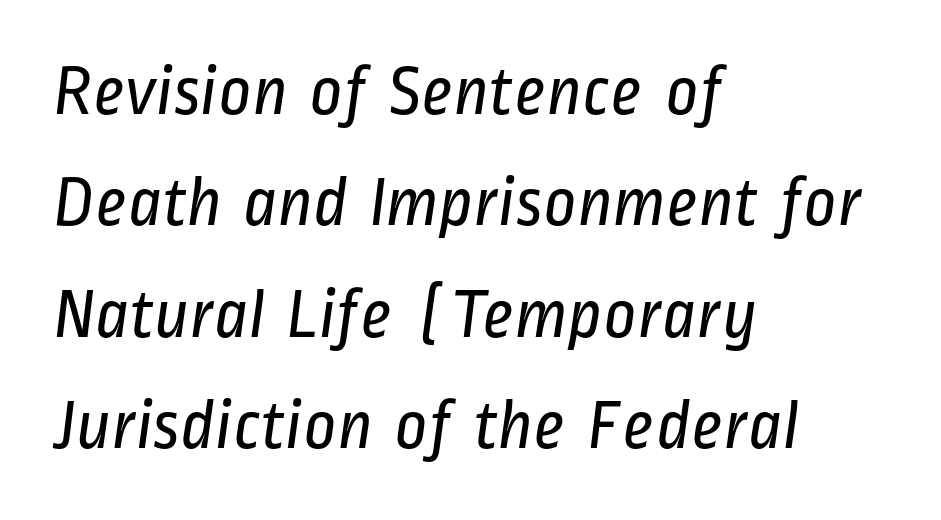
The image shows 71 px regular-weight, condensed sans-serif type; set left-aligned, normal line spacing (1.57x), normal letter spacing, not underlined; low stroke contrast and a medium x-height.
